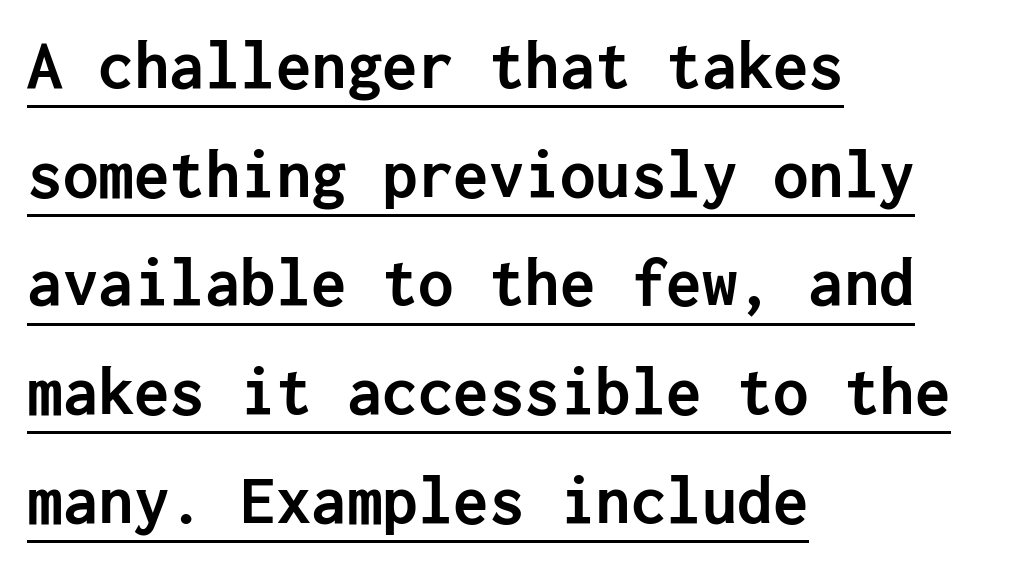
{"serif": "no", "italic": "no", "bold": "yes", "weight": "semibold", "width": "normal", "stroke_contrast": "low", "x_height": "medium", "underline": "yes", "align": "left", "line_spacing": "normal", "line_spacing_ratio": 1.53, "letter_spacing": "normal", "letter_spacing_em": 0.0, "glyph_px": 71}
